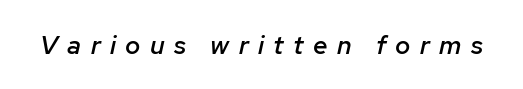
Q: Is the text bold? A: Semi-bold.
Q: Is the text italic (slanted)? A: Yes, it leans right by about 12 degrees.
Q: Is the text underlined? A: No.
Q: Is the spacing between letters normal or unusually wide? A: Unusually wide.
